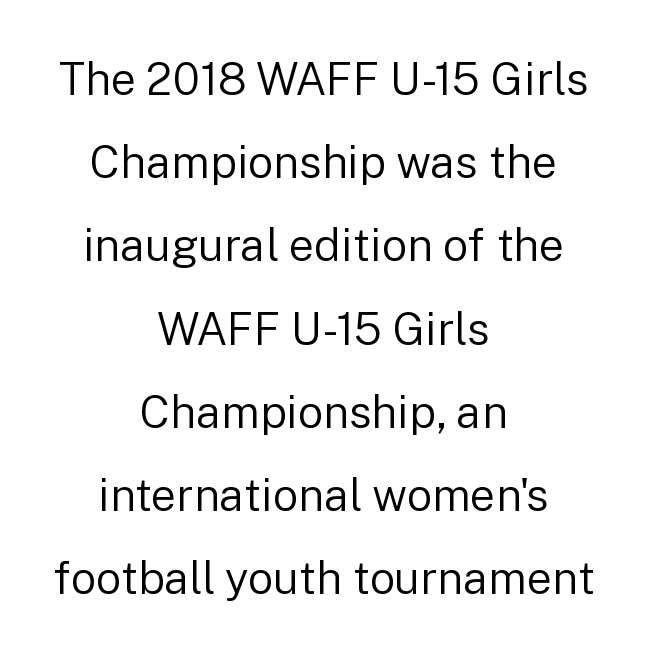
{"serif": "no", "italic": "no", "bold": "no", "weight": "regular", "width": "normal", "stroke_contrast": "low", "x_height": "medium", "monospaced": "no", "underline": "no", "align": "center", "line_spacing_ratio": 1.85, "letter_spacing": "normal", "letter_spacing_em": 0.0, "glyph_px": 45}
